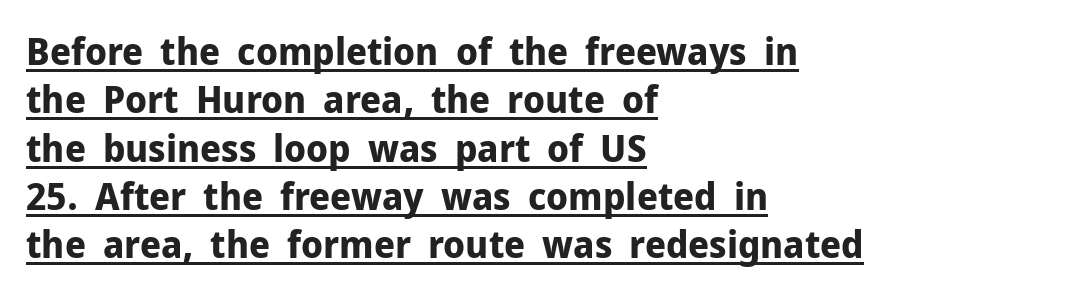
This rendering uses left alignment, leaving the right contour irregular. Leading: standard. Font category for this specimen: sans-serif. The face used here is proportionally spaced, like ordinary book or web type.
